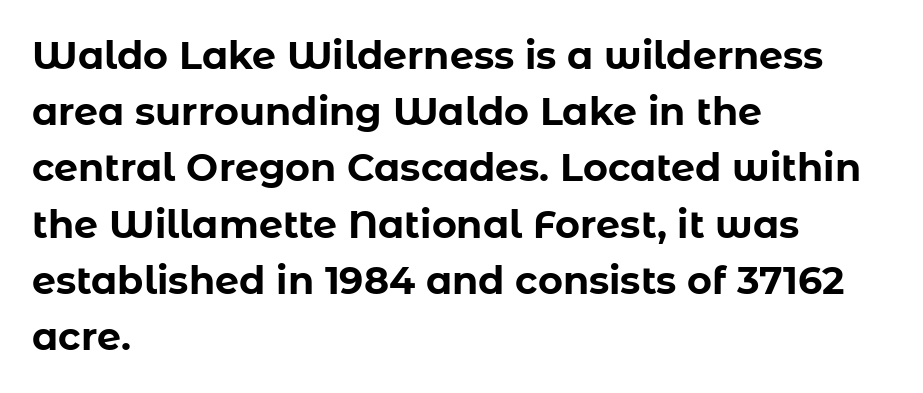
Q: Is the text bold? A: Yes.
Q: Is the text italic (slanted)? A: No, it is upright.
Q: Is the typeface a serif or a sans-serif typeface? A: Sans-serif.
Q: Is the text underlined? A: No.
Q: How is the paragraph aligned? A: Left-aligned.
Q: Is the spacing between letters normal or unusually wide? A: Normal.
Q: Is the spacing between lines tight, normal or loose? A: Normal.
Q: Width (condensed, normal, or wide)? A: Normal.
Q: Stroke contrast? A: Low.
Q: x-height? A: Medium.
Q: Monospaced? A: No.
